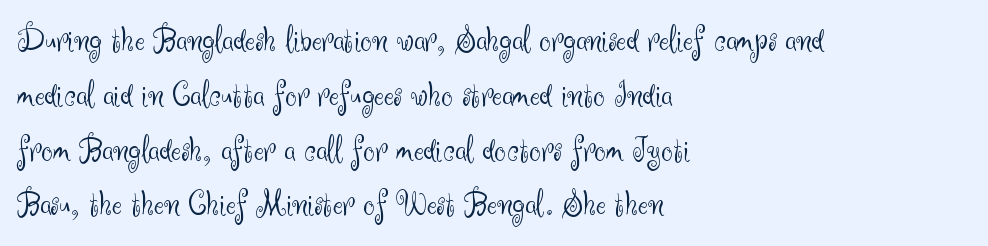
The image shows 37 px light sans-serif type, upright; set left-aligned, normal line spacing (1.48x), normal letter spacing, not underlined; medium stroke contrast and a small x-height.
